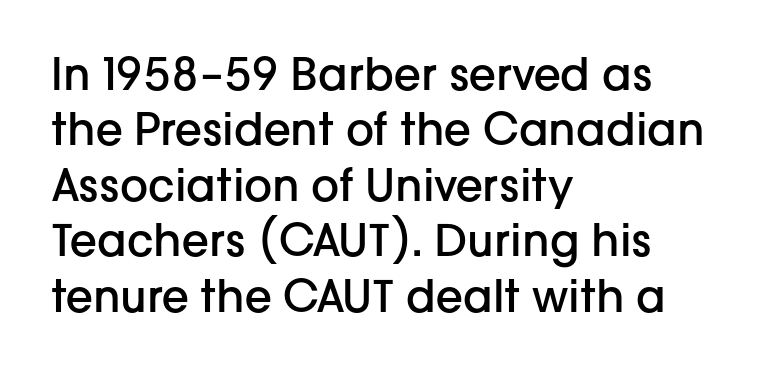
{"serif": "no", "italic": "no", "bold": "semi", "weight": "semibold", "width": "normal", "stroke_contrast": "low", "x_height": "medium", "monospaced": "no", "underline": "no", "align": "left", "line_spacing": "normal", "line_spacing_ratio": 1.26, "letter_spacing": "normal", "letter_spacing_em": 0.0, "glyph_px": 44}
